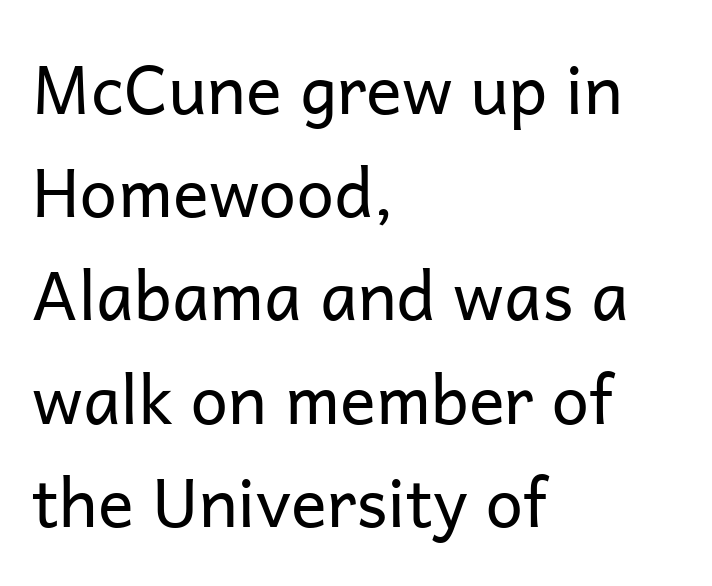
When letters stand straight like this, we call the style roman or upright. Rule under the text: the space is simply empty. A typesetter would call this proportional, since set widths differ per character. Nothing unusual about the tracking: characters are spaced as the font intends. Where is the straight margin? On the left.
